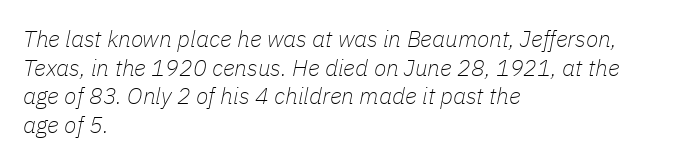
Q: Is the text bold? A: No.
Q: Is the text italic (slanted)? A: Yes, it leans right by about 11 degrees.
Q: Is the text underlined? A: No.
Q: How is the paragraph aligned? A: Left-aligned.
Q: Is the spacing between letters normal or unusually wide? A: Normal.
